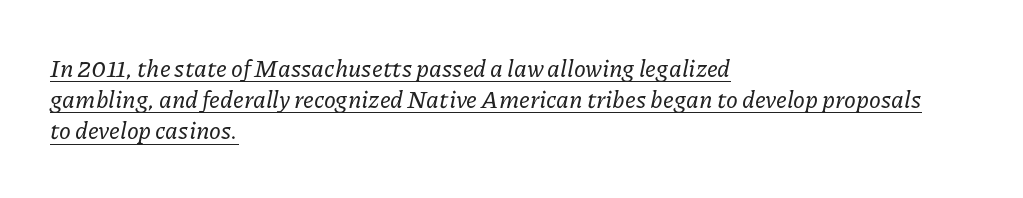
{"italic": "yes", "lean": "right", "slant_degrees": 11, "underline": "yes", "align": "left", "line_spacing": "normal", "line_spacing_ratio": 1.3, "letter_spacing": "normal", "letter_spacing_em": 0.0, "glyph_px": 24}
